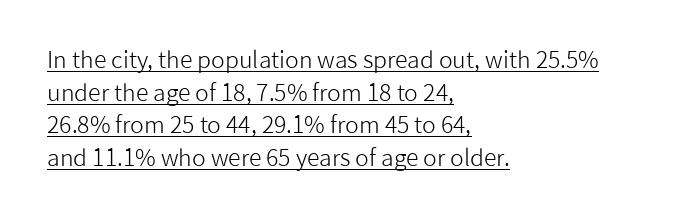
{"italic": "no", "bold": "no", "underline": "yes", "align": "left", "line_spacing": "normal", "line_spacing_ratio": 1.42, "letter_spacing": "normal", "letter_spacing_em": 0.0, "glyph_px": 23}
